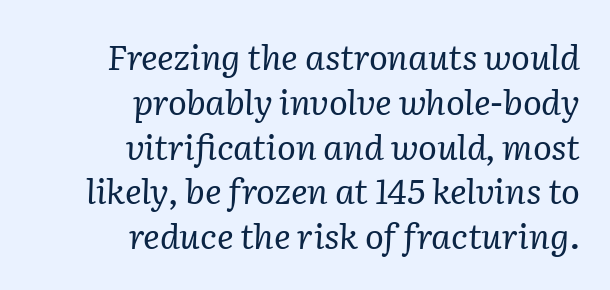
Q: Is the text bold? A: No.
Q: Is the text italic (slanted)? A: Yes, it leans right by about 2 degrees.
Q: Is the typeface a serif or a sans-serif typeface? A: Serif.
Q: Is the text underlined? A: No.
Q: How is the paragraph aligned? A: Right-aligned.
Q: Is the spacing between letters normal or unusually wide? A: Normal.
Q: Is the spacing between lines tight, normal or loose? A: Normal.
Q: Width (condensed, normal, or wide)? A: Normal.
Q: Stroke contrast? A: Low.
Q: x-height? A: Medium.
Q: Monospaced? A: No.
